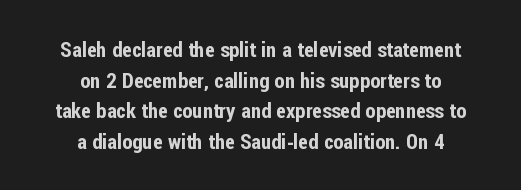
Q: Is the text italic (slanted)? A: No, it is upright.
Q: Is the text underlined? A: No.
Q: How is the paragraph aligned? A: Centered.
Q: Is the spacing between letters normal or unusually wide? A: Normal.
Q: Is the spacing between lines tight, normal or loose? A: Normal.
